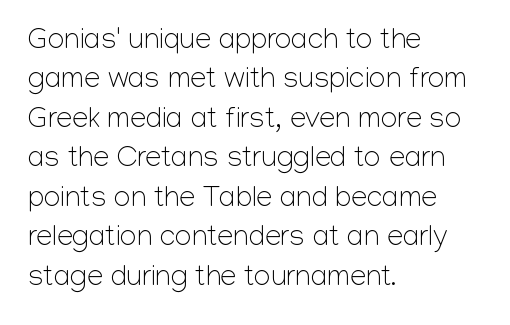
Q: Is the text bold? A: No.
Q: Is the text italic (slanted)? A: No, it is upright.
Q: Is the typeface a serif or a sans-serif typeface? A: Sans-serif.
Q: Is the text underlined? A: No.
Q: How is the paragraph aligned? A: Left-aligned.
Q: Is the spacing between letters normal or unusually wide? A: Normal.
Q: Is the spacing between lines tight, normal or loose? A: Normal.
Q: Width (condensed, normal, or wide)? A: Normal.
Q: Stroke contrast? A: Low.
Q: x-height? A: Medium.
Q: Monospaced? A: No.
